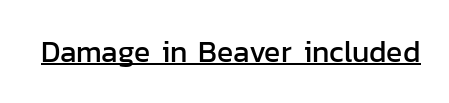
{"serif": "no", "italic": "no", "width": "normal", "stroke_contrast": "low", "x_height": "medium", "monospaced": "no", "underline": "yes", "letter_spacing": "normal", "letter_spacing_em": 0.0, "glyph_px": 30}
